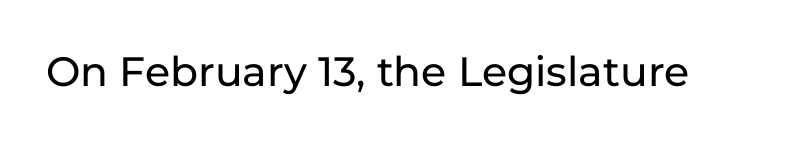
Students, note that the glyphs here touch the page at normal intervals. The gap between lines stays unmarked. The characters display no serif detailing; their extremities are plain. You could not count columns in this text — the font is proportionally spaced. Posture: straight, roman, zero tilt.
